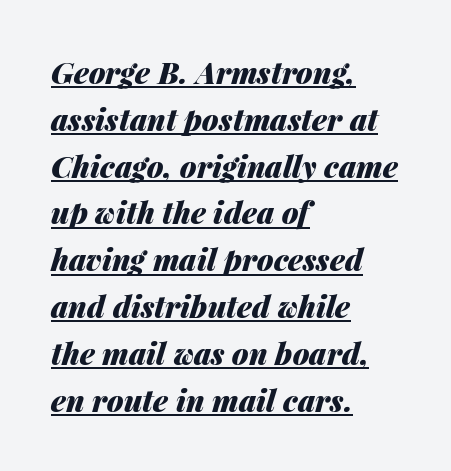
{"italic": "yes", "lean": "right", "slant_degrees": 14, "bold": "yes", "weight": "heavy", "width": "normal", "stroke_contrast": "medium", "x_height": "medium", "monospaced": "no", "underline": "yes", "align": "left", "line_spacing": "normal", "line_spacing_ratio": 1.56, "letter_spacing": "normal", "letter_spacing_em": 0.0, "glyph_px": 30}
